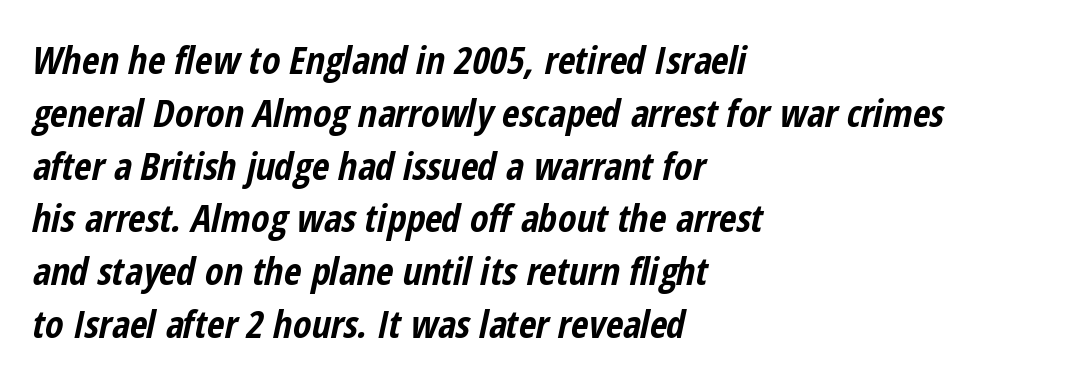
The image shows 38 px bold, condensed type, italic (leaning right); set left-aligned, normal line spacing (1.39x), normal letter spacing, not underlined; low stroke contrast and a medium x-height.
